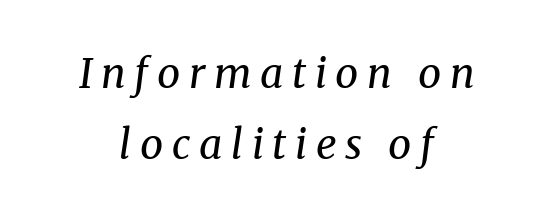
In terms of posture, this sample is oblique. You can tell from the footed stems that serif type was used. The weight would be labelled regular, book, light, or lighter still. Inter-character spacing is expanded well beyond the font's built-in metrics. If you folded the block vertically in half, each line would mirror itself in length. Has an underline been added? It has not.
